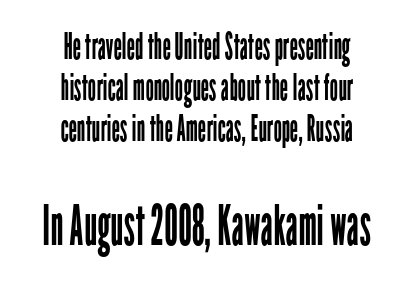
A quiet, ordinary-to-light weight characterises the typeface. Every row of glyphs is offset so its center matches the block's center. Anything drawn beneath the words? Only blank space. Horizontal bands of white between lines are thin slivers. These lines were composed using upright roman letters. Compared with typical body copy, the letter spacing here is the same.
